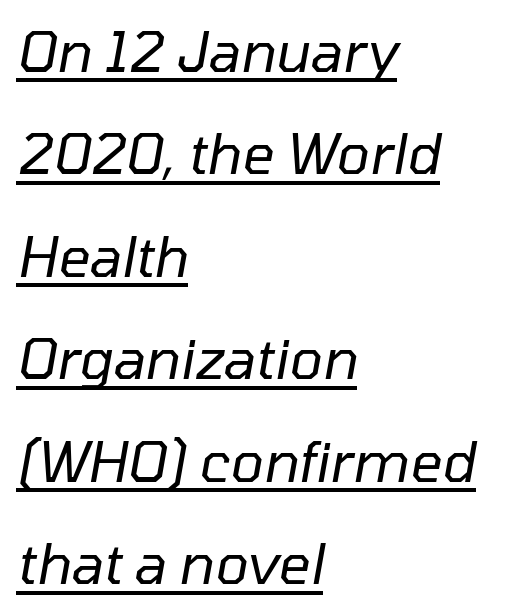
{"italic": "yes", "lean": "right", "slant_degrees": 10, "bold": "no", "weight": "regular", "width": "normal", "stroke_contrast": "low", "x_height": "medium", "monospaced": "no", "underline": "yes", "align": "left", "line_spacing_ratio": 1.83, "letter_spacing": "normal", "letter_spacing_em": 0.0, "glyph_px": 56}
